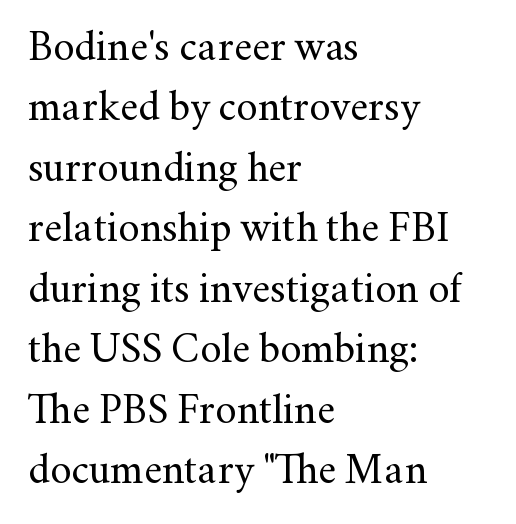
Baseline-to-baseline distance is the conventional proportion of letter height. Descenders are the only things crossing below the line. What stands out about the letter spacing? Nothing — it is the standard amount. Weight class: somewhere from thin through regular. Little horizontal feet cap the strokes, marking this as serif type. The axis of the letterforms is exactly vertical.
